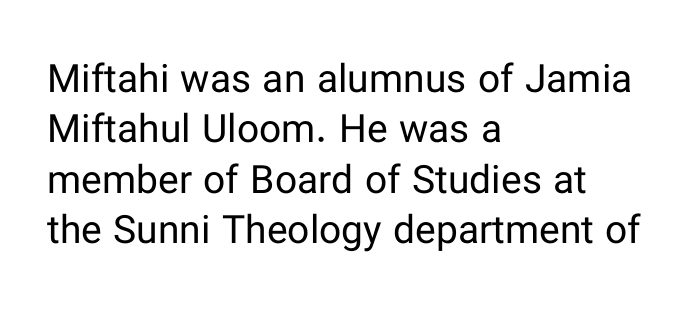
{"serif": "no", "italic": "no", "bold": "no", "weight": "regular", "width": "normal", "stroke_contrast": "low", "x_height": "medium", "monospaced": "no", "underline": "no", "align": "left", "line_spacing": "normal", "line_spacing_ratio": 1.29, "letter_spacing": "normal", "letter_spacing_em": 0.0, "glyph_px": 39}
